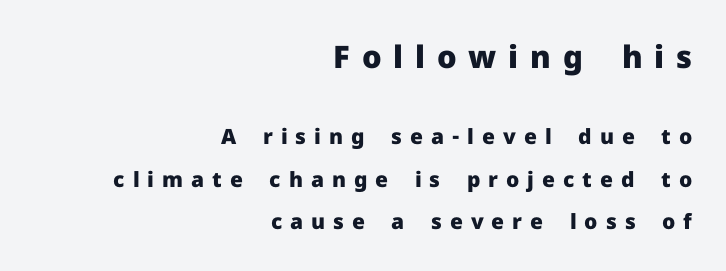
{"serif": "no", "italic": "no", "bold": "yes", "weight": "heavy", "width": "normal", "stroke_contrast": "low", "x_height": "medium", "monospaced": "no", "underline": "no", "align": "right", "line_spacing": "loose", "line_spacing_ratio": 2.02, "letter_spacing": "wide", "letter_spacing_em": 0.38, "larger_block": "first", "size_ratio": 1.48, "glyph_px": 31}
